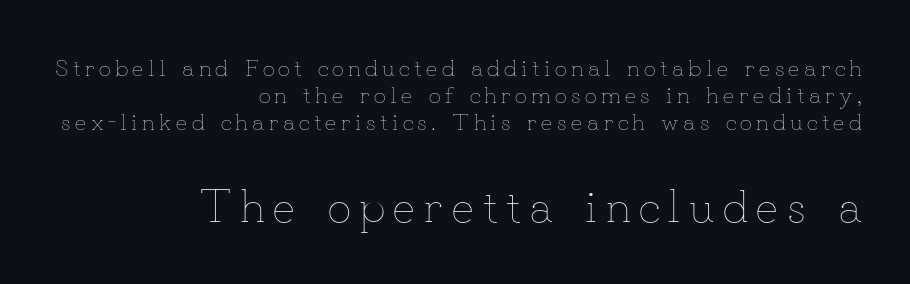
{"italic": "no", "bold": "no", "weight": "thin", "width": "normal", "stroke_contrast": "low", "x_height": "small", "monospaced": "no", "underline": "no", "align": "right", "line_spacing": "tight", "line_spacing_ratio": 1.13, "larger_block": "second", "size_ratio": 1.96, "glyph_px": 47}
